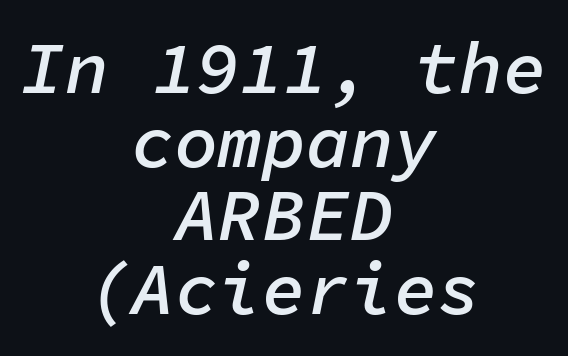
The image shows 73 px semibold type, italic (leaning right), monospaced; set centered, tight line spacing (1.01x), normal letter spacing, not underlined; low stroke contrast and a medium x-height.
